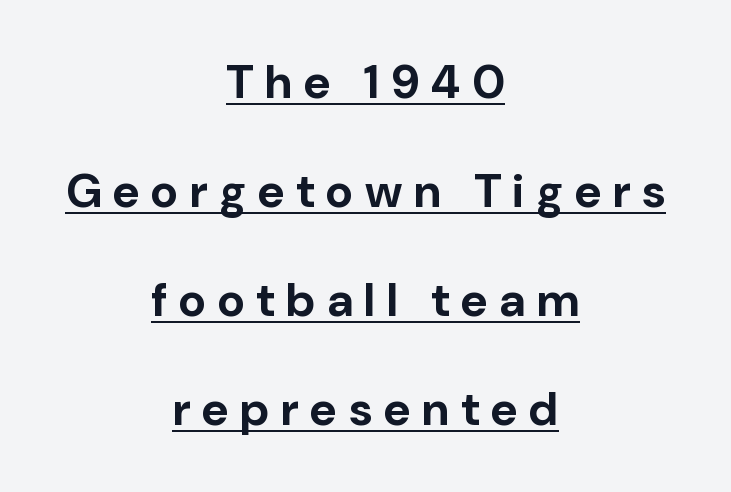
{"serif": "no", "italic": "no", "bold": "yes", "weight": "bold", "width": "normal", "stroke_contrast": "low", "x_height": "medium", "monospaced": "no", "underline": "yes", "align": "center", "line_spacing": "loose", "line_spacing_ratio": 2.32, "letter_spacing": "wide", "letter_spacing_em": 0.25, "glyph_px": 47}
